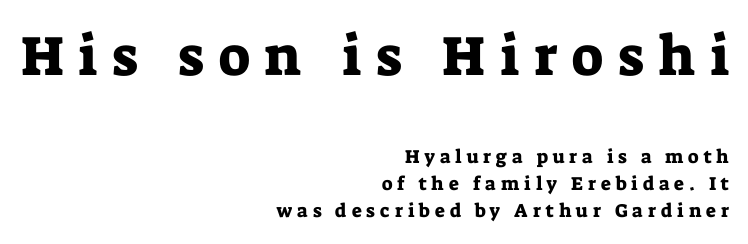
Q: Is the text italic (slanted)? A: No, it is upright.
Q: Is the typeface a serif or a sans-serif typeface? A: Serif.
Q: Is the text underlined? A: No.
Q: How is the paragraph aligned? A: Right-aligned.
Q: Is the spacing between letters normal or unusually wide? A: Unusually wide.
Q: Is the spacing between lines tight, normal or loose? A: Normal.
Q: Which block of text is set in a larger size, the first (top) or the second (bottom)? A: The first (top) one.
Q: Width (condensed, normal, or wide)? A: Normal.
Q: Stroke contrast? A: Low.
Q: x-height? A: Medium.
Q: Monospaced? A: No.
